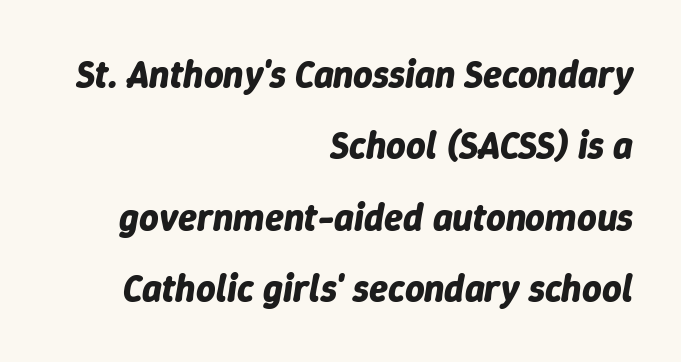
Q: Is the text bold? A: Yes.
Q: Is the text italic (slanted)? A: Yes, it leans right by about 9 degrees.
Q: Is the text underlined? A: No.
Q: How is the paragraph aligned? A: Right-aligned.
Q: Is the spacing between letters normal or unusually wide? A: Normal.
Q: Width (condensed, normal, or wide)? A: Normal.
Q: Stroke contrast? A: Low.
Q: x-height? A: Medium.
Q: Monospaced? A: No.
